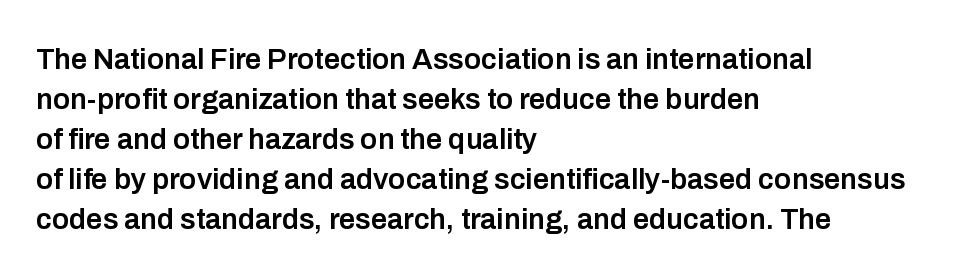
{"serif": "no", "italic": "no", "bold": "semi", "weight": "semibold", "width": "normal", "stroke_contrast": "low", "x_height": "medium", "monospaced": "no", "underline": "no", "align": "left", "line_spacing": "normal", "line_spacing_ratio": 1.38, "letter_spacing": "normal", "letter_spacing_em": 0.0, "glyph_px": 29}
